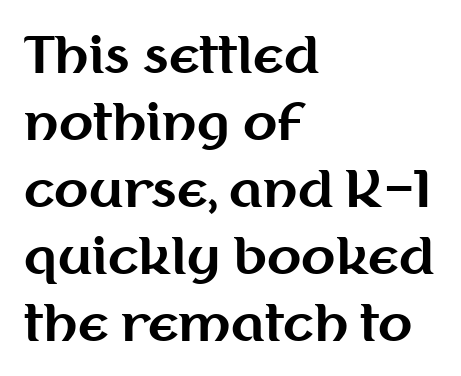
Caption: multi-line text, flush left, ragged right. A typesetter would call this leading conventional body-copy spacing. What kind of face is this? One without serifs — a sans. Students, this is bold: see how much ink each stroke carries. Each letter keeps its own natural width here, so spacing adapts to shape. Underlining? Definitely not there.
